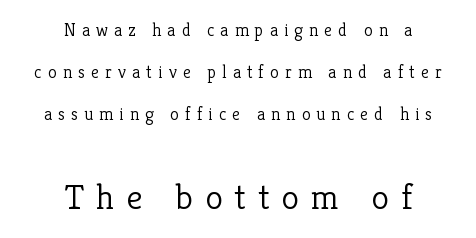
Q: Is the text bold? A: No.
Q: Is the text italic (slanted)? A: No, it is upright.
Q: Is the typeface a serif or a sans-serif typeface? A: Serif.
Q: Is the text underlined? A: No.
Q: How is the paragraph aligned? A: Centered.
Q: Is the spacing between letters normal or unusually wide? A: Unusually wide.
Q: Is the spacing between lines tight, normal or loose? A: Loose.
Q: Which block of text is set in a larger size, the first (top) or the second (bottom)? A: The second (bottom) one.
Q: Width (condensed, normal, or wide)? A: Normal.
Q: Stroke contrast? A: Low.
Q: x-height? A: Medium.
Q: Monospaced? A: No.
